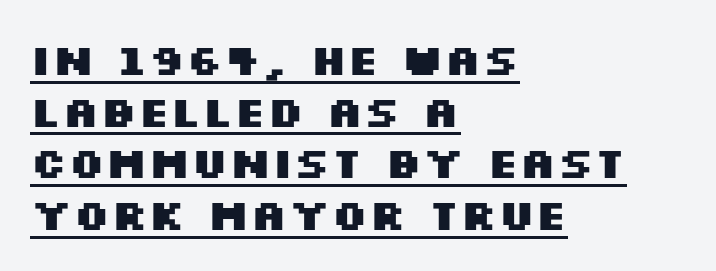
{"serif": "no", "italic": "no", "bold": "yes", "weight": "heavy", "width": "wide", "stroke_contrast": "medium", "x_height": "large", "monospaced": "no", "underline": "yes", "align": "left", "line_spacing_ratio": 1.2, "letter_spacing": "normal", "letter_spacing_em": 0.0, "glyph_px": 43}
